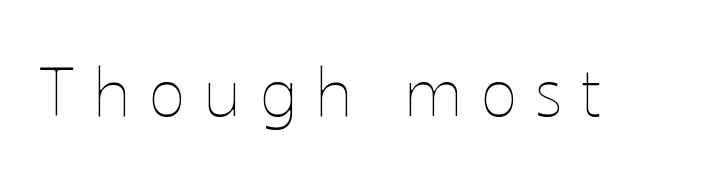
The image shows 68 px thin type, upright; set unusually wide letter spacing (+0.27 em), not underlined; low stroke contrast and a medium x-height.
